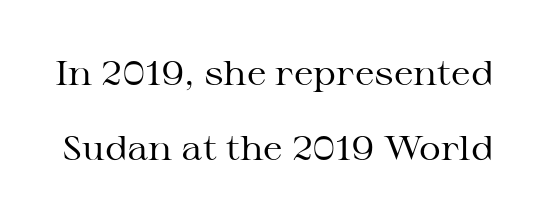
The image shows 34 px regular-weight, wide serif type, upright; set loose line spacing (2.2x), normal letter spacing, not underlined; medium stroke contrast and a medium x-height.
